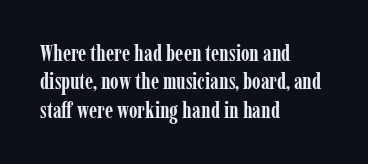
This is the regular roman posture of the typeface. The lines in this sample share a left origin and differ only in where they stop. Standard letterfit; no display-style spreading of the glyphs. Heavy-handed strokes throughout: this text is bold. The space directly below the letters is spotless.
